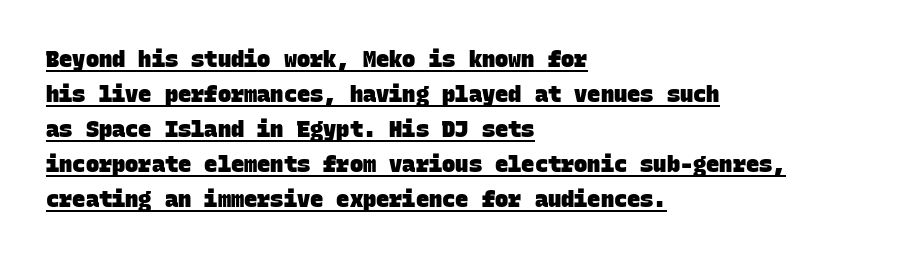
Q: Is the text bold? A: Yes.
Q: Is the text underlined? A: Yes.
Q: How is the paragraph aligned? A: Left-aligned.
Q: Is the spacing between letters normal or unusually wide? A: Normal.
Q: Is the spacing between lines tight, normal or loose? A: Normal.
